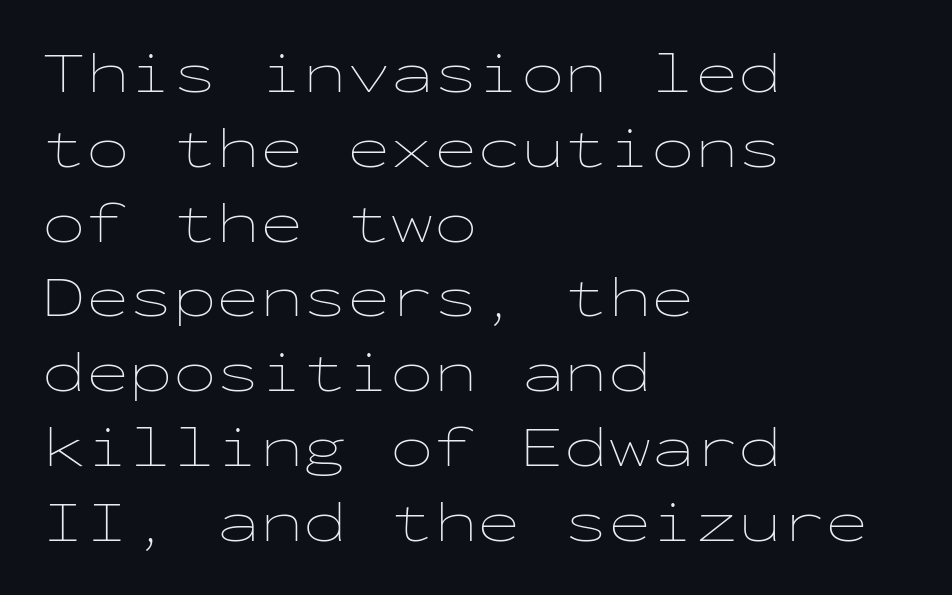
Q: Is the text bold? A: No.
Q: Is the text italic (slanted)? A: No, it is upright.
Q: Is the text underlined? A: No.
Q: How is the paragraph aligned? A: Left-aligned.
Q: Is the spacing between letters normal or unusually wide? A: Normal.
Q: Is the spacing between lines tight, normal or loose? A: Normal.
Q: Width (condensed, normal, or wide)? A: Wide.
Q: Stroke contrast? A: Low.
Q: x-height? A: Medium.
Q: Monospaced? A: Yes.
